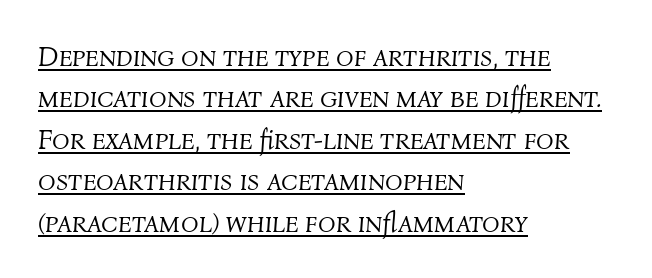
The image shows 29 px light type, italic (leaning right); set left-aligned, normal line spacing (1.43x), normal letter spacing, underlined; medium stroke contrast and a medium x-height.
